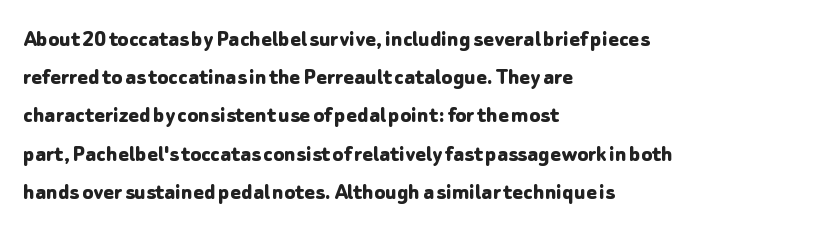
The image shows 25 px bold type, upright; set left-aligned, normal line spacing (1.53x), normal letter spacing, not underlined.
